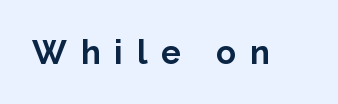
Do the characters align in a grid? No, the font is proportional. Vertical strokes here are truly vertical. Typesetter's note: full bold, strokes at maximum text heaviness. This sample uses expanded letter spacing, leaving extra air between glyphs.
